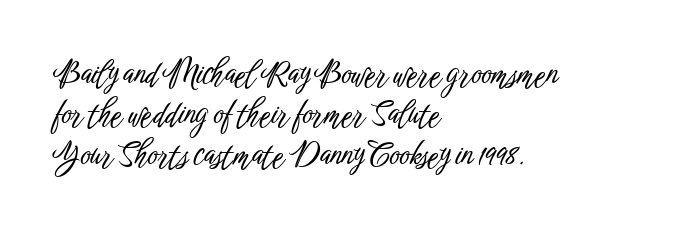
Q: Is the text italic (slanted)? A: Yes.
Q: Is the typeface a serif or a sans-serif typeface? A: Sans-serif.
Q: Is the text underlined? A: No.
Q: How is the paragraph aligned? A: Left-aligned.
Q: Is the spacing between letters normal or unusually wide? A: Normal.
Q: Is the spacing between lines tight, normal or loose? A: Normal.
Q: Width (condensed, normal, or wide)? A: Condensed.
Q: Stroke contrast? A: Low.
Q: x-height? A: Medium.
Q: Monospaced? A: No.
